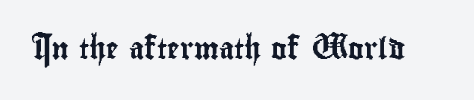
{"italic": "no", "underline": "no", "letter_spacing": "normal", "letter_spacing_em": 0.0, "glyph_px": 21}
